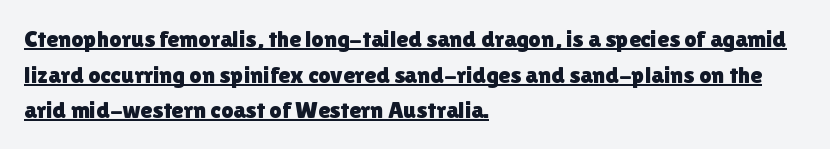
A rule runs beneath these lines of type. This is roman type, the default non-slanted kind. Line beginnings align vertically; line endings do not. Students, note that the glyphs here touch the page at normal intervals. A normal amount of white space separates one row of letters from the next.
